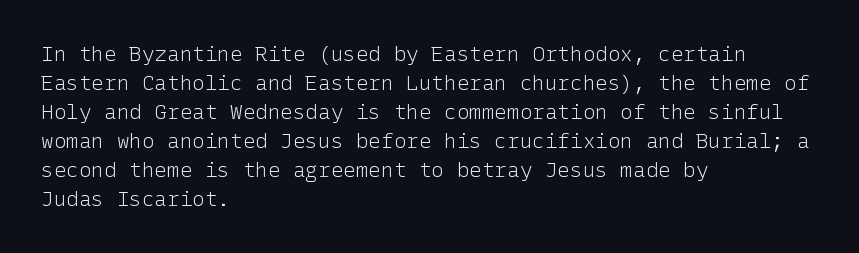
{"italic": "no", "bold": "no", "underline": "no", "align": "left", "line_spacing": "normal", "line_spacing_ratio": 1.38, "letter_spacing": "normal", "letter_spacing_em": 0.0, "glyph_px": 21}
